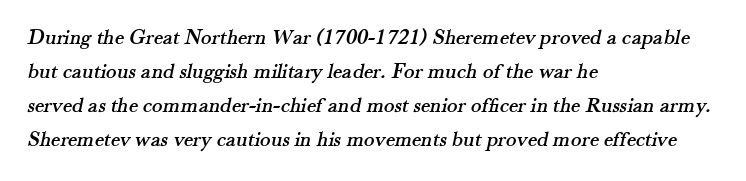
Q: Is the text underlined? A: No.
Q: How is the paragraph aligned? A: Left-aligned.
Q: Is the spacing between letters normal or unusually wide? A: Normal.
Q: Is the spacing between lines tight, normal or loose? A: Normal.
